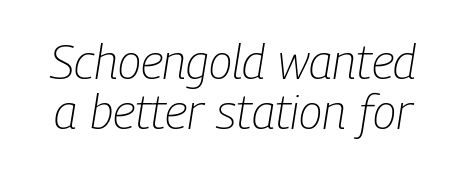
The line-height multiplier appears low, near solid setting. Slant detected: the letters are inclined. Each stroke keeps to a modest, everyday thickness or less. The strip under each line holds only bare page. The gaps between neighbouring characters are ordinary and unremarkable. Note the varied advance widths — an 'i' is clearly narrower than an 'm'.
